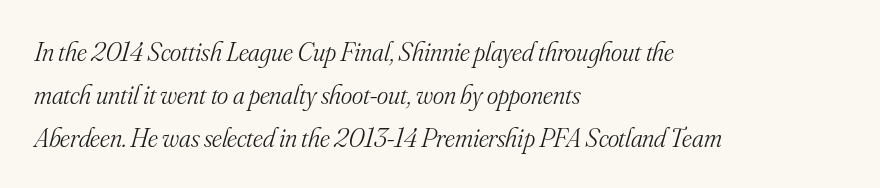
{"italic": "yes", "lean": "right", "slant_degrees": 16, "bold": "no", "underline": "no", "align": "left", "line_spacing": "normal", "line_spacing_ratio": 1.59, "letter_spacing": "normal", "letter_spacing_em": 0.0, "glyph_px": 27}
